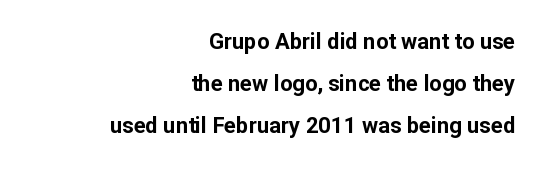
The image shows 22 px bold type, upright; set right-aligned, loose line spacing (1.91x), normal letter spacing, not underlined.
